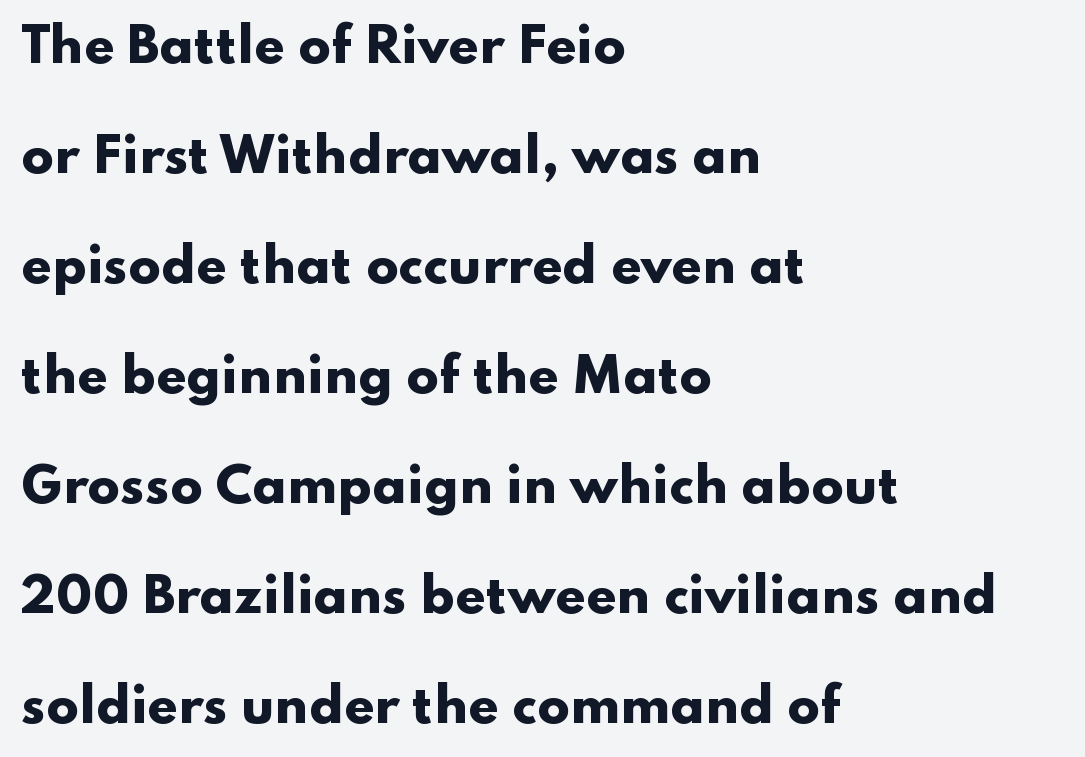
Q: Is the text bold? A: Yes.
Q: Is the text italic (slanted)? A: No, it is upright.
Q: Is the typeface a serif or a sans-serif typeface? A: Sans-serif.
Q: Is the text underlined? A: No.
Q: How is the paragraph aligned? A: Left-aligned.
Q: Is the spacing between letters normal or unusually wide? A: Normal.
Q: Is the spacing between lines tight, normal or loose? A: Loose.
Q: Width (condensed, normal, or wide)? A: Wide.
Q: Stroke contrast? A: Low.
Q: x-height? A: Small.
Q: Monospaced? A: No.
